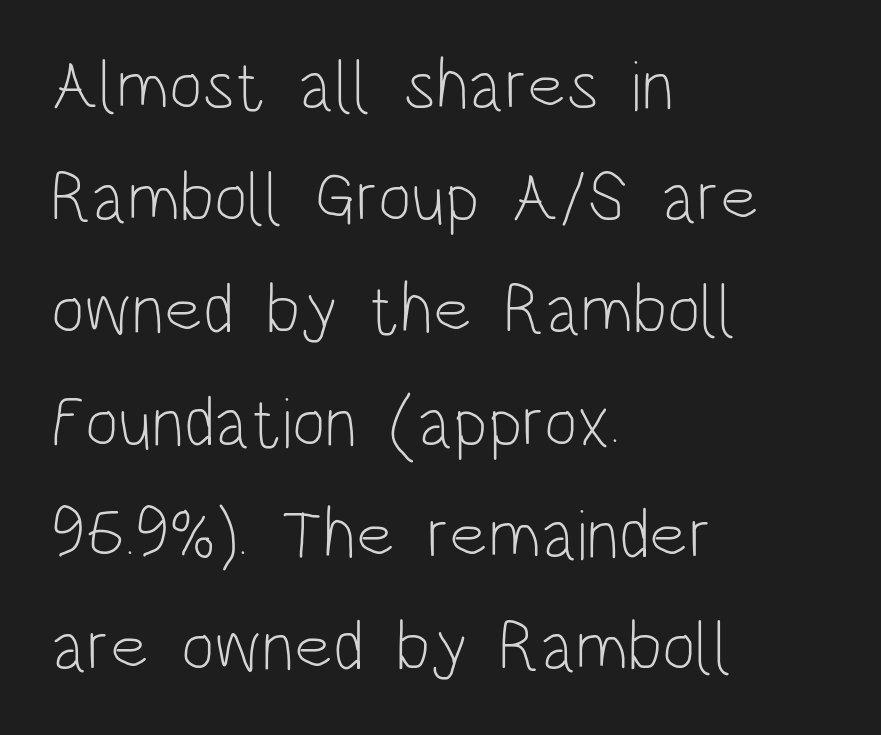
Q: Is the text bold? A: No.
Q: Is the text italic (slanted)? A: No, it is upright.
Q: Is the typeface a serif or a sans-serif typeface? A: Sans-serif.
Q: Is the text underlined? A: No.
Q: How is the paragraph aligned? A: Left-aligned.
Q: Is the spacing between letters normal or unusually wide? A: Normal.
Q: Is the spacing between lines tight, normal or loose? A: Normal.
Q: Width (condensed, normal, or wide)? A: Condensed.
Q: Stroke contrast? A: Low.
Q: x-height? A: Large.
Q: Monospaced? A: No.
